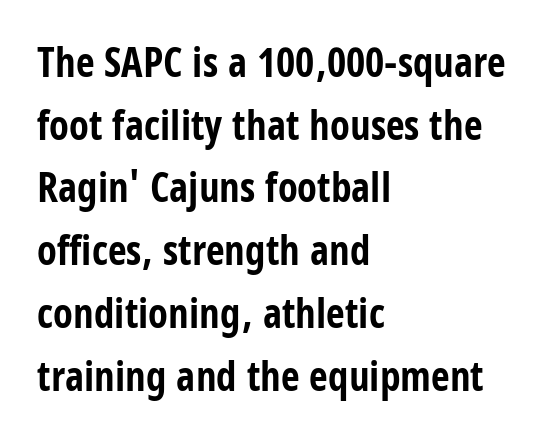
Are there feet on the stems? There aren't — it's a sans. Unlike italic type, these characters show no tilt at all. Letter spacing: default. The rendering uses natural spacing where letterforms have individual widths.
